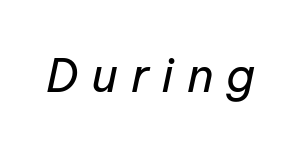
The image shows 46 px regular-weight type, italic (leaning right); set unusually wide letter spacing (+0.28 em), not underlined; low stroke contrast and a medium x-height.
